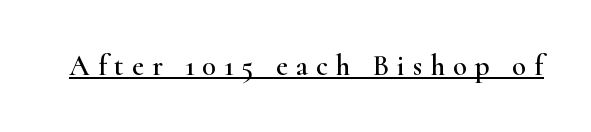
Q: Is the text italic (slanted)? A: No, it is upright.
Q: Is the typeface a serif or a sans-serif typeface? A: Serif.
Q: Is the text underlined? A: Yes.
Q: Is the spacing between letters normal or unusually wide? A: Unusually wide.
Q: Width (condensed, normal, or wide)? A: Wide.
Q: Stroke contrast? A: High.
Q: x-height? A: Small.
Q: Monospaced? A: No.
